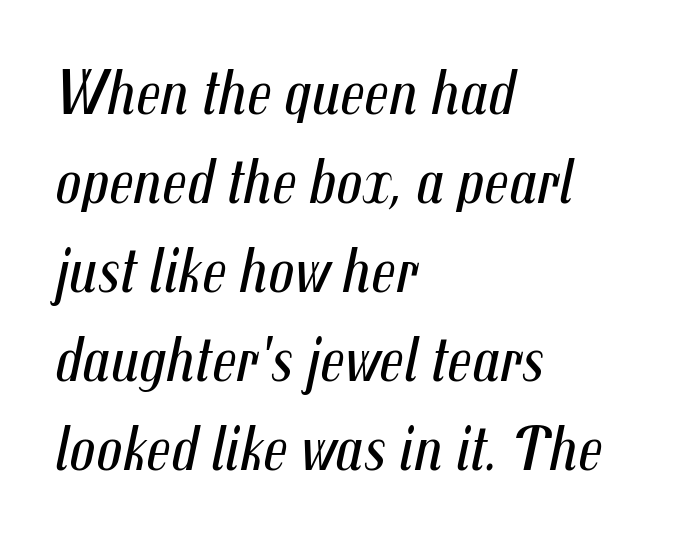
A clean baseline with only descenders dipping below it. Interline gaps are of average width in this sample. Is this a fixed-width face? No — the glyphs have proportional, varying widths. This is oblique type, the kind used for emphasis or titles.
